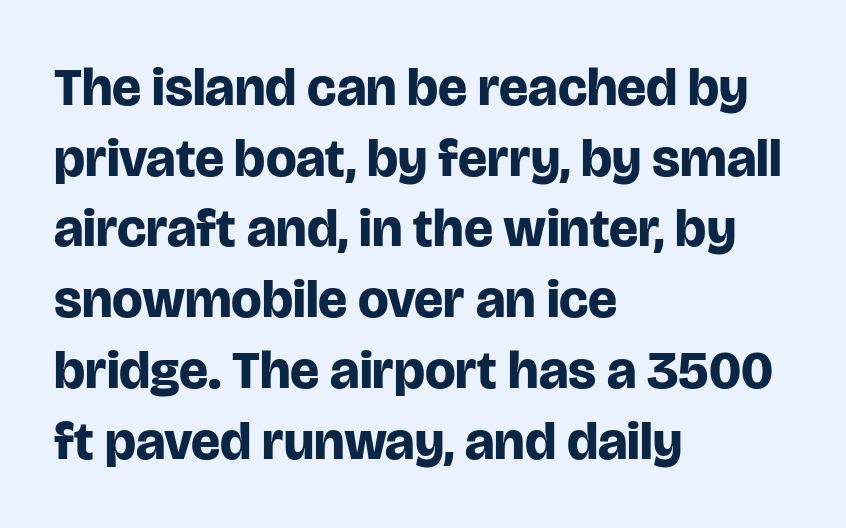
Q: Is the text bold? A: Yes.
Q: Is the text italic (slanted)? A: No, it is upright.
Q: Is the typeface a serif or a sans-serif typeface? A: Sans-serif.
Q: Is the text underlined? A: No.
Q: How is the paragraph aligned? A: Left-aligned.
Q: Is the spacing between letters normal or unusually wide? A: Normal.
Q: Is the spacing between lines tight, normal or loose? A: Normal.
Q: Width (condensed, normal, or wide)? A: Normal.
Q: Stroke contrast? A: Low.
Q: x-height? A: Large.
Q: Monospaced? A: No.
